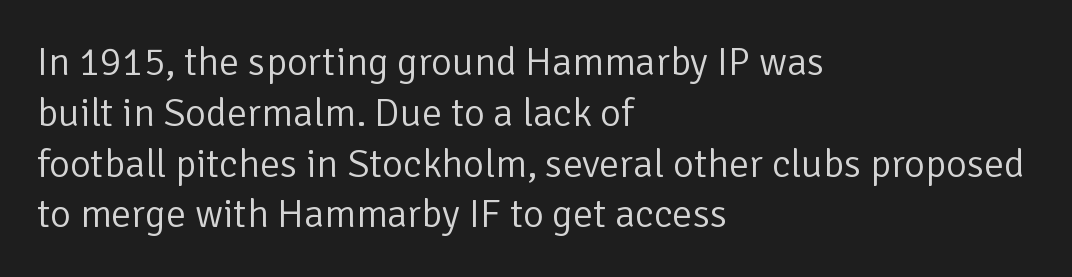
{"serif": "no", "italic": "no", "bold": "no", "weight": "light", "width": "normal", "stroke_contrast": "low", "x_height": "medium", "monospaced": "no", "underline": "no", "align": "left", "line_spacing": "normal", "line_spacing_ratio": 1.27, "letter_spacing": "normal", "letter_spacing_em": 0.0, "glyph_px": 40}
